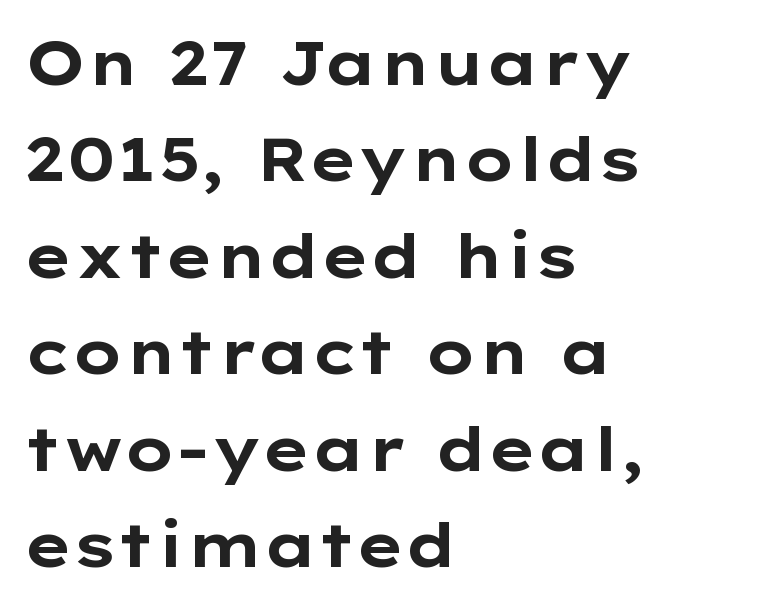
The characters look thick and weighty, a clear bold. Typeset ragged right — the left edge is the straight one. The gaps between neighbouring characters are ordinary and unremarkable. The leading is moderate, giving the passage an even texture. Beneath every word, the page is bare.
